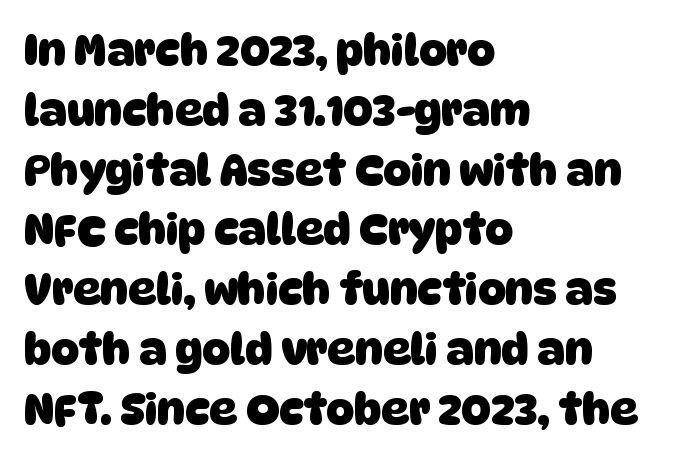
The rag falls on the right side of this text block. The words here are not underlined. A typesetter would call this proportional, since set widths differ per character. Caption: bold face, heavy strokes. The designer went with a sans here, leaving each stem footless.
